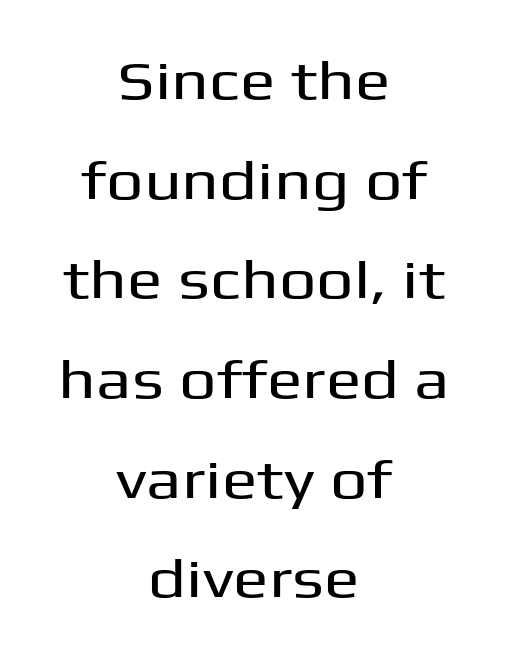
The passage shown is typed in a proportional face where columns would drift. If you folded the block vertically in half, each line would mirror itself in length. The letters carry no serifs — their stems end cleanly without finishing strokes. The face used here is rendered with its standard letterfit. A typesetter would mark this as roman, not italic.
